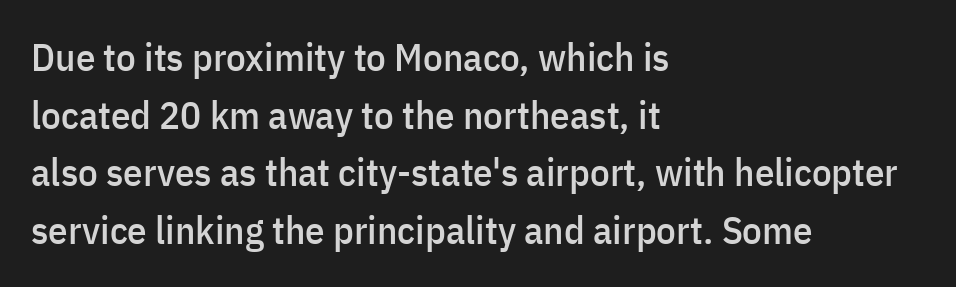
Nope, no serifs anywhere on these letters. The passage shown is typed in a proportional face where columns would drift. The ragged edge is on the right, which tells us the setting is flush left. Posture: straight, roman, zero tilt.
